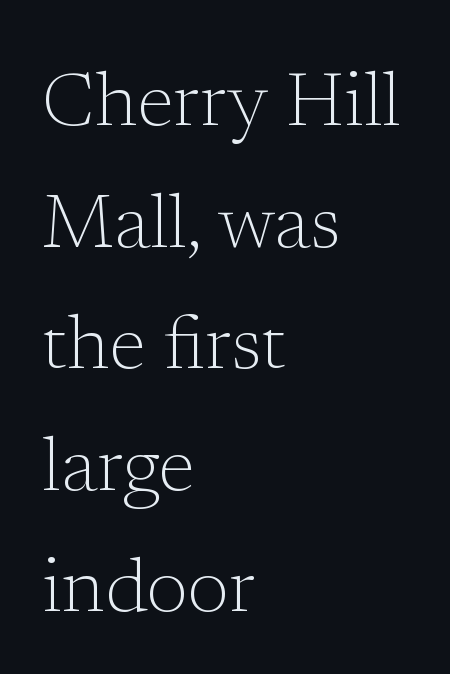
{"serif": "yes", "italic": "no", "bold": "no", "weight": "light", "width": "normal", "stroke_contrast": "low", "x_height": "medium", "monospaced": "no", "underline": "no", "align": "left", "line_spacing": "normal", "line_spacing_ratio": 1.6, "letter_spacing": "normal", "letter_spacing_em": 0.0, "glyph_px": 76}
